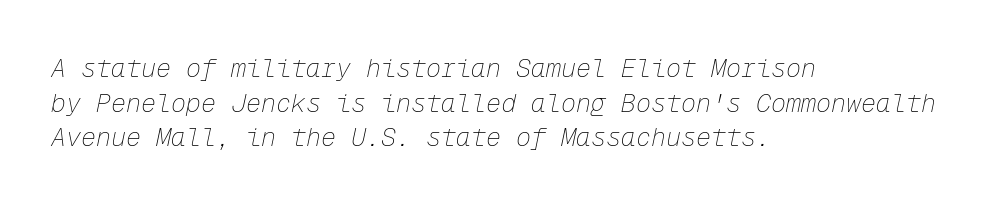
{"italic": "yes", "lean": "right", "slant_degrees": 12, "bold": "no", "underline": "no", "align": "left", "line_spacing": "normal", "line_spacing_ratio": 1.39, "letter_spacing": "normal", "letter_spacing_em": 0.0, "glyph_px": 25}
